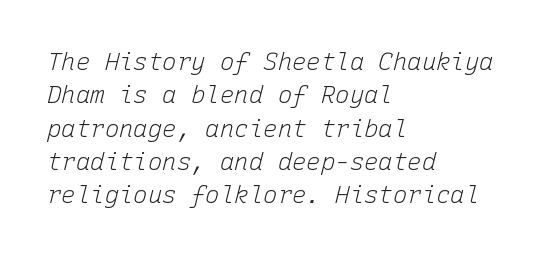
Honestly, the row spacing looks completely unremarkable. If you drew a ruler down the left edge, every line would touch it. Vertical stems look standard width or narrower in stroke. Designer's note — italics engaged.
